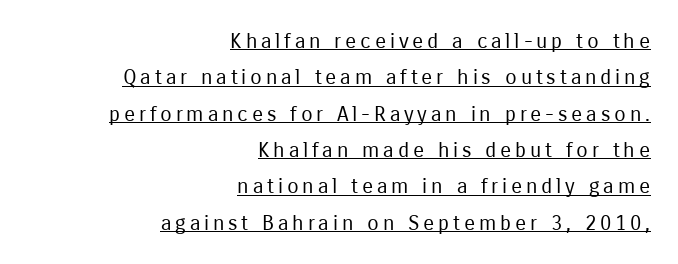
{"italic": "no", "bold": "no", "underline": "yes", "align": "right", "line_spacing_ratio": 1.73, "glyph_px": 21}
